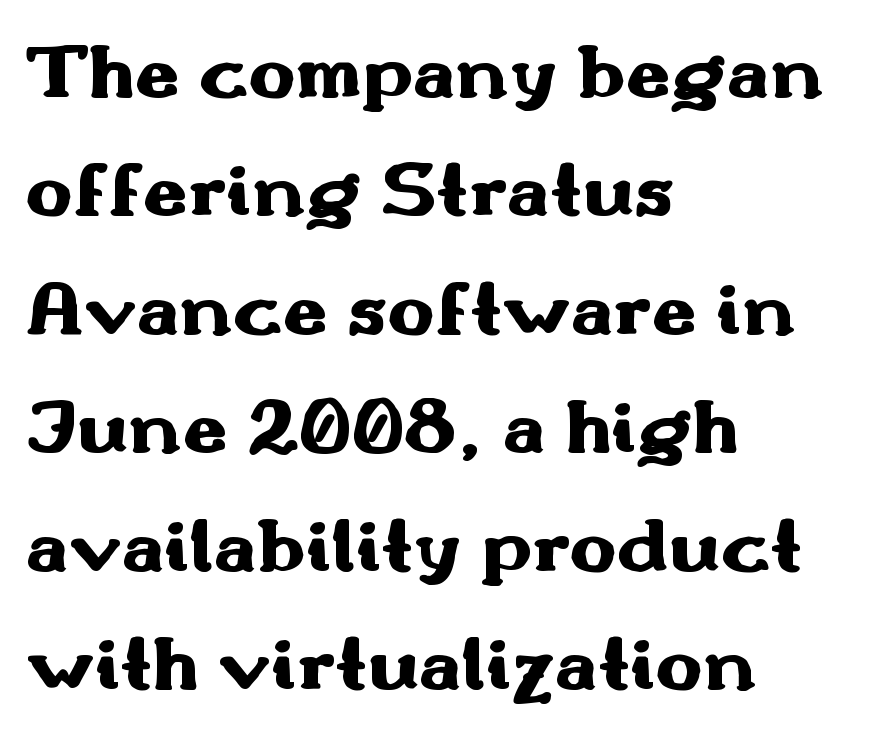
The image shows 79 px heavy, wide sans-serif type, upright; set left-aligned, normal line spacing (1.5x), normal letter spacing, not underlined; medium stroke contrast and a small x-height.
